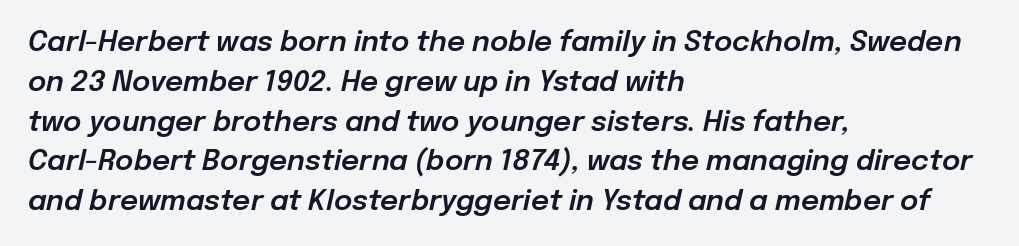
Q: Is the text italic (slanted)? A: Yes, it leans right by about 12 degrees.
Q: Is the text underlined? A: No.
Q: How is the paragraph aligned? A: Left-aligned.
Q: Is the spacing between letters normal or unusually wide? A: Normal.
Q: Is the spacing between lines tight, normal or loose? A: Normal.
Q: Width (condensed, normal, or wide)? A: Normal.
Q: Stroke contrast? A: Low.
Q: x-height? A: Medium.
Q: Monospaced? A: No.
